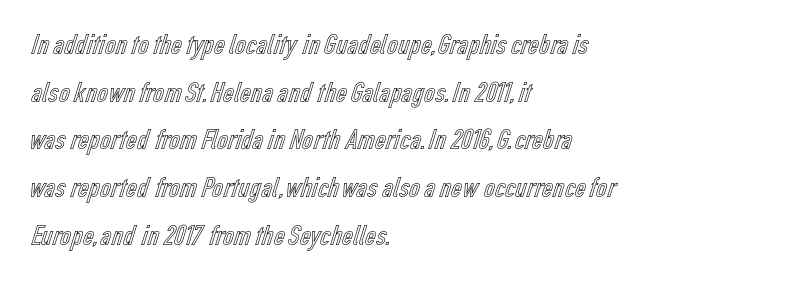
The image shows 30 px condensed type; set left-aligned, normal line spacing (1.59x), normal letter spacing, not underlined; a medium x-height.
